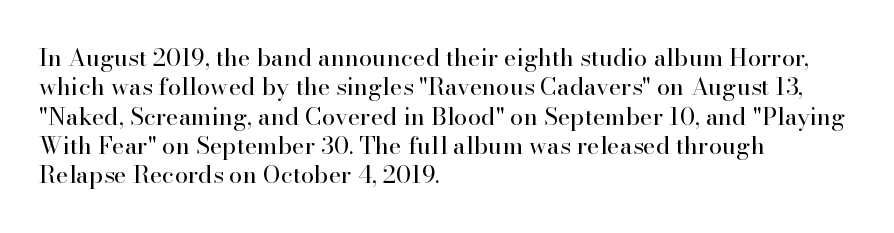
{"italic": "no", "bold": "no", "underline": "no", "align": "left", "line_spacing_ratio": 1.22, "letter_spacing": "normal", "letter_spacing_em": 0.0, "glyph_px": 24}
